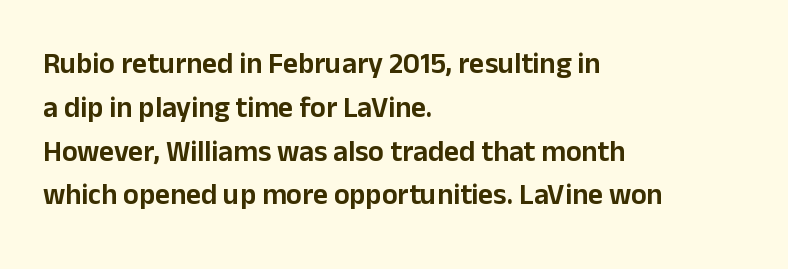
The rag falls on the right side of this text block. Is there any slant? The stems are plumb. These lines are rendered in a variable-pitch font. The block of text has a typical density, with ordinary space between rows.
